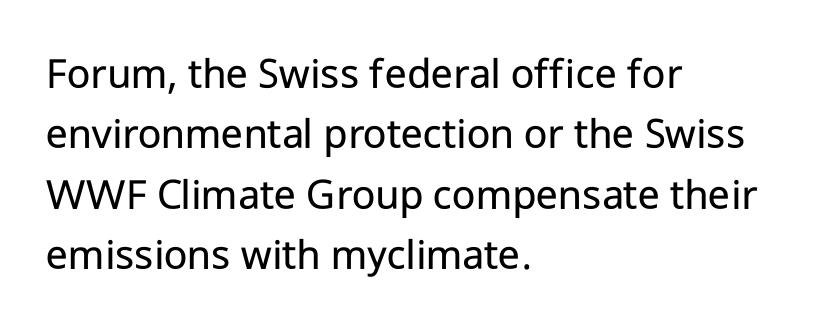
{"serif": "no", "italic": "no", "bold": "no", "weight": "regular", "width": "normal", "stroke_contrast": "low", "x_height": "medium", "monospaced": "no", "underline": "no", "align": "left", "line_spacing": "normal", "line_spacing_ratio": 1.34, "letter_spacing": "normal", "letter_spacing_em": 0.0, "glyph_px": 45}
